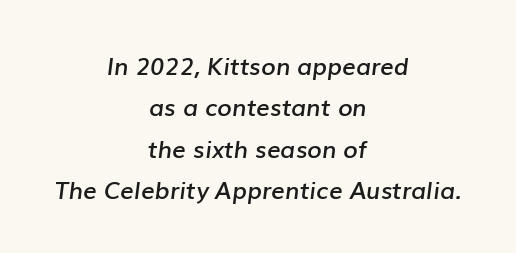
Q: Is the text bold? A: Semi-bold.
Q: Is the text italic (slanted)? A: Yes, it leans right by about 7 degrees.
Q: Is the text underlined? A: No.
Q: How is the paragraph aligned? A: Centered.
Q: Is the spacing between letters normal or unusually wide? A: Normal.
